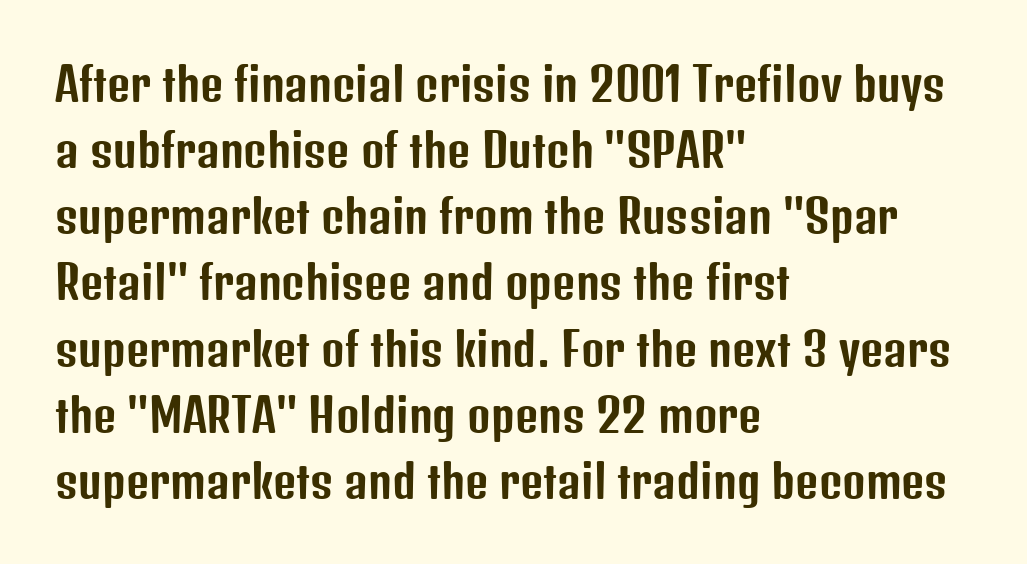
Q: Is the text italic (slanted)? A: No, it is upright.
Q: Is the typeface a serif or a sans-serif typeface? A: Sans-serif.
Q: Is the text underlined? A: No.
Q: How is the paragraph aligned? A: Left-aligned.
Q: Is the spacing between letters normal or unusually wide? A: Normal.
Q: Is the spacing between lines tight, normal or loose? A: Normal.
Q: Width (condensed, normal, or wide)? A: Condensed.
Q: Stroke contrast? A: Low.
Q: x-height? A: Medium.
Q: Monospaced? A: No.
